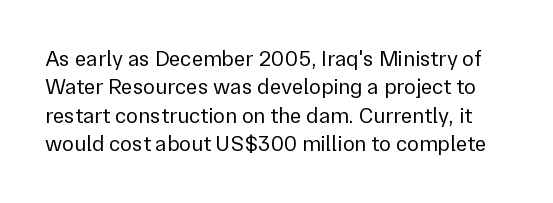
Q: Is the text bold? A: No.
Q: Is the text italic (slanted)? A: No, it is upright.
Q: Is the text underlined? A: No.
Q: Is the spacing between letters normal or unusually wide? A: Normal.
Q: Is the spacing between lines tight, normal or loose? A: Normal.
